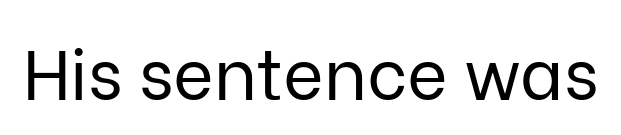
Q: Is the text bold? A: No.
Q: Is the text italic (slanted)? A: No, it is upright.
Q: Is the typeface a serif or a sans-serif typeface? A: Sans-serif.
Q: Is the text underlined? A: No.
Q: Is the spacing between letters normal or unusually wide? A: Normal.
Q: Width (condensed, normal, or wide)? A: Normal.
Q: Stroke contrast? A: Low.
Q: x-height? A: Medium.
Q: Monospaced? A: No.
